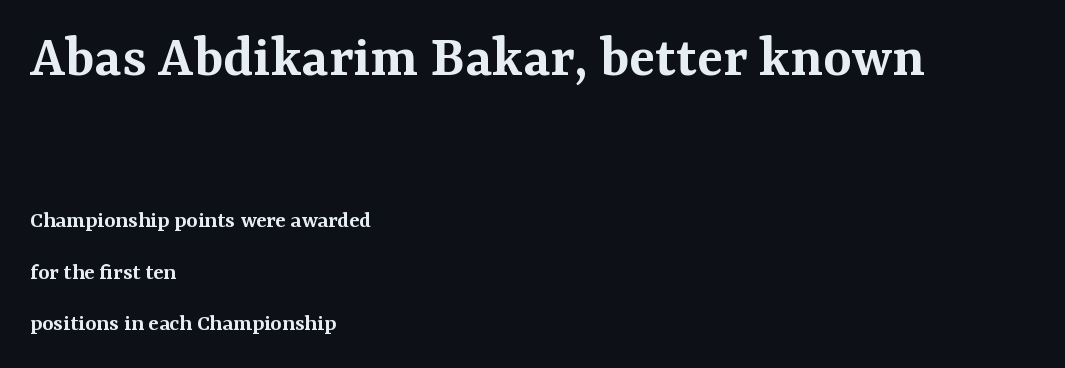
{"serif": "yes", "italic": "no", "bold": "semi", "weight": "semibold", "width": "normal", "stroke_contrast": "medium", "x_height": "medium", "monospaced": "no", "underline": "no", "align": "left", "line_spacing": "loose", "line_spacing_ratio": 2.14, "letter_spacing": "normal", "letter_spacing_em": 0.0, "larger_block": "first", "size_ratio": 2.54, "glyph_px": 61}
